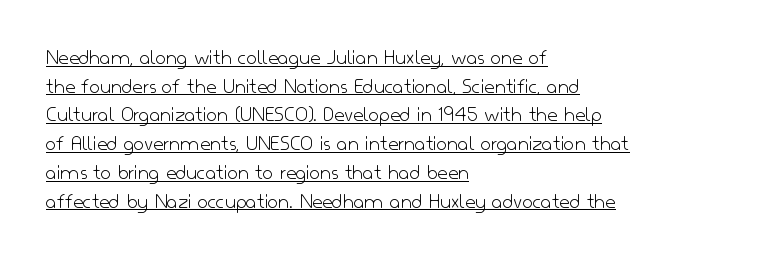
You could call the tracking neutral — neither tight nor loose. Does the lettering tilt? It doesn't — this is upright. Weight: regular or lighter. Reading down the block, your eye returns to a fixed left position each line. The glyphs are accompanied by a horizontal stroke just below them. Reading down the column, the eye jumps a familiar distance to each next line.
